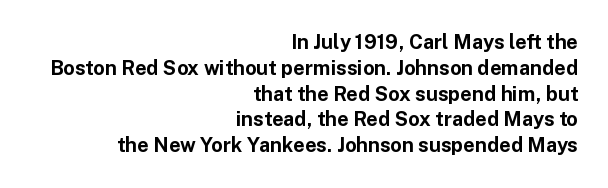
{"italic": "no", "bold": "yes", "underline": "no", "align": "right", "line_spacing": "normal", "line_spacing_ratio": 1.29, "letter_spacing": "normal", "letter_spacing_em": 0.0, "glyph_px": 20}
